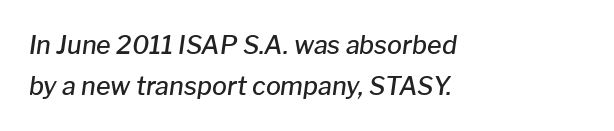
{"italic": "yes", "lean": "right", "slant_degrees": 8, "bold": "semi", "underline": "no", "align": "left", "line_spacing": "normal", "line_spacing_ratio": 1.63, "letter_spacing": "normal", "letter_spacing_em": 0.0, "glyph_px": 25}
